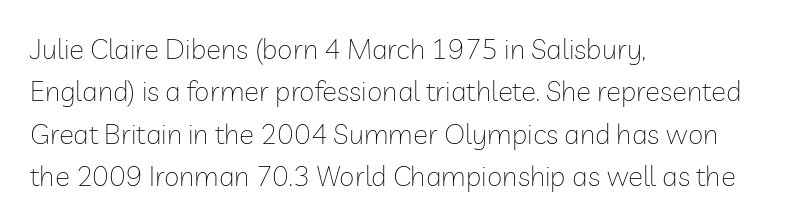
{"serif": "no", "italic": "no", "bold": "no", "weight": "thin", "width": "normal", "stroke_contrast": "low", "x_height": "medium", "monospaced": "no", "underline": "no", "align": "left", "line_spacing": "normal", "line_spacing_ratio": 1.51, "letter_spacing": "normal", "letter_spacing_em": 0.0, "glyph_px": 28}
